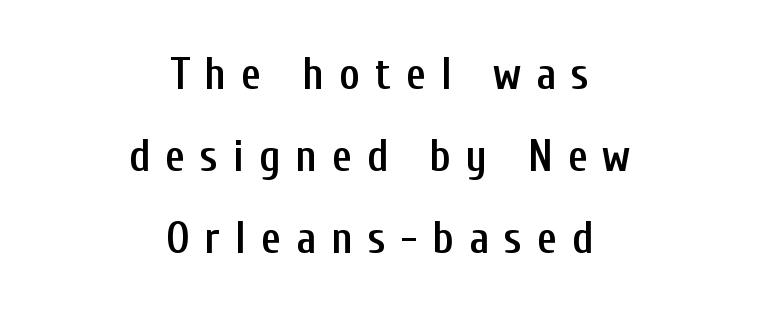
{"serif": "no", "italic": "no", "bold": "semi", "weight": "semibold", "width": "condensed", "stroke_contrast": "low", "x_height": "medium", "monospaced": "no", "underline": "no", "align": "center", "line_spacing_ratio": 1.86, "letter_spacing": "wide", "letter_spacing_em": 0.34, "glyph_px": 44}
